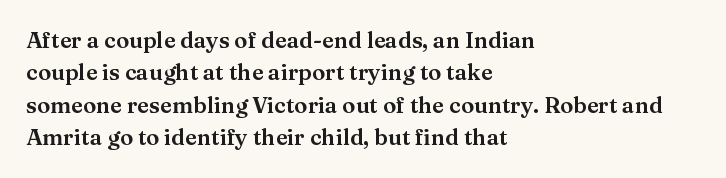
Bare-footed words on every line. The space between consecutive lines is moderate. Caption: standard tracking, unaltered. The lettering holds an erect, upright posture throughout. The text block is weighted toward the left margin, trailing off unevenly rightward.
